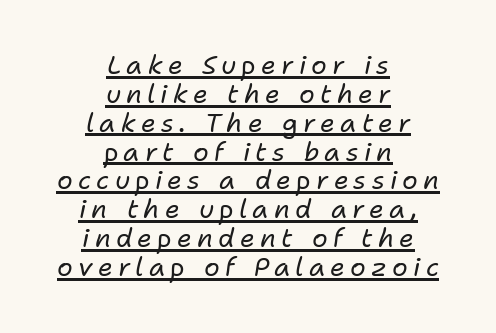
Is the type heavy? It reads as light-to-regular instead. Italic? Definitely — the glyphs are oblique. Layout note: lines centered. This block would grow much taller if given ordinary leading; it's compressed now. Is the letter spacing exaggerated? Yes — the characters are pushed far apart. The sample's only ornament is a line tracing under the words.
